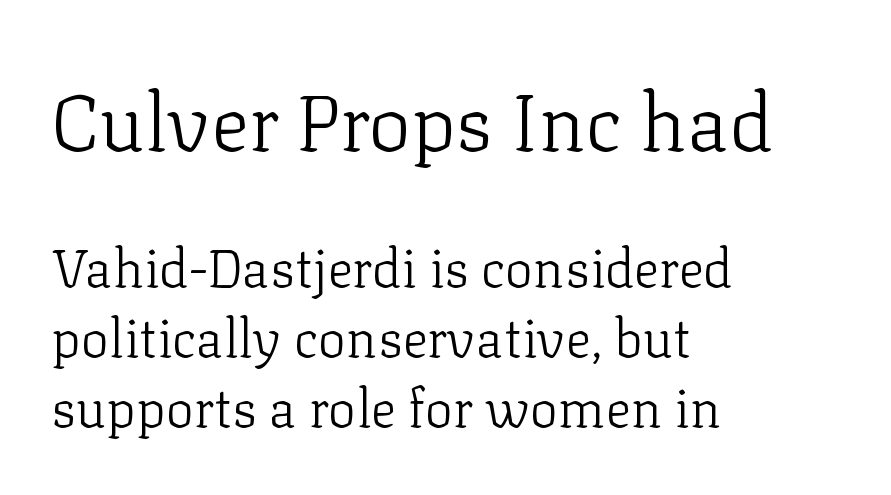
The typography opts for an upright posture over an oblique one. Check the space under the baseline: it is left empty. Old-style or modern, the face here clearly has serifs. Typeset ragged right — the left edge is the straight one. Proportional: the letters do not fall into vertical columns. Notice how descenders clear the ascenders below comfortably — that's standard leading.
